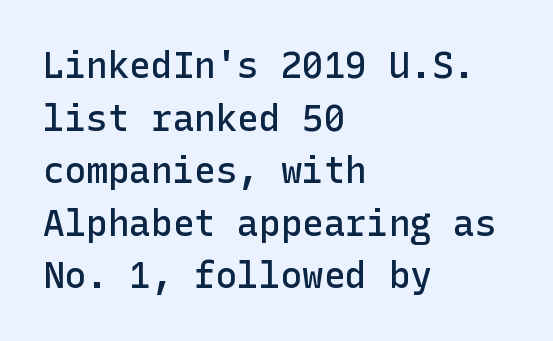
{"serif": "no", "italic": "no", "bold": "semi", "weight": "semibold", "width": "normal", "stroke_contrast": "low", "x_height": "medium", "underline": "no", "align": "left", "line_spacing": "normal", "line_spacing_ratio": 1.46, "letter_spacing": "normal", "letter_spacing_em": 0.0, "glyph_px": 36}
